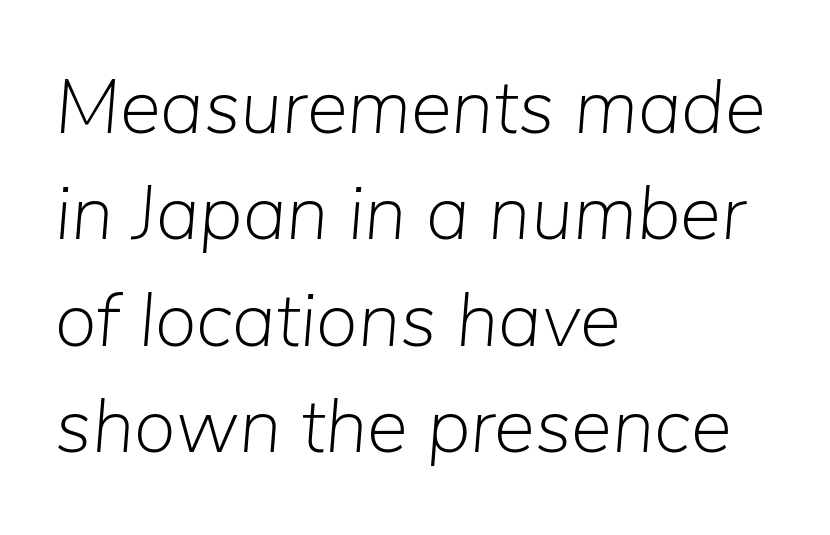
Q: Is the text bold? A: No.
Q: Is the text italic (slanted)? A: Yes, it leans right by about 5 degrees.
Q: Is the text underlined? A: No.
Q: How is the paragraph aligned? A: Left-aligned.
Q: Is the spacing between letters normal or unusually wide? A: Normal.
Q: Is the spacing between lines tight, normal or loose? A: Normal.
Q: Width (condensed, normal, or wide)? A: Normal.
Q: Stroke contrast? A: Low.
Q: x-height? A: Medium.
Q: Monospaced? A: No.
